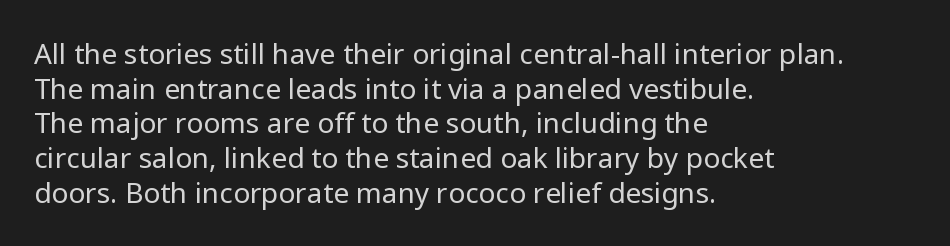
Weight: in the light-to-regular range. The designer went with a sans here, leaving each stem footless. Descenders are the only things crossing below the line. Line starts are locked; line ends wander.
